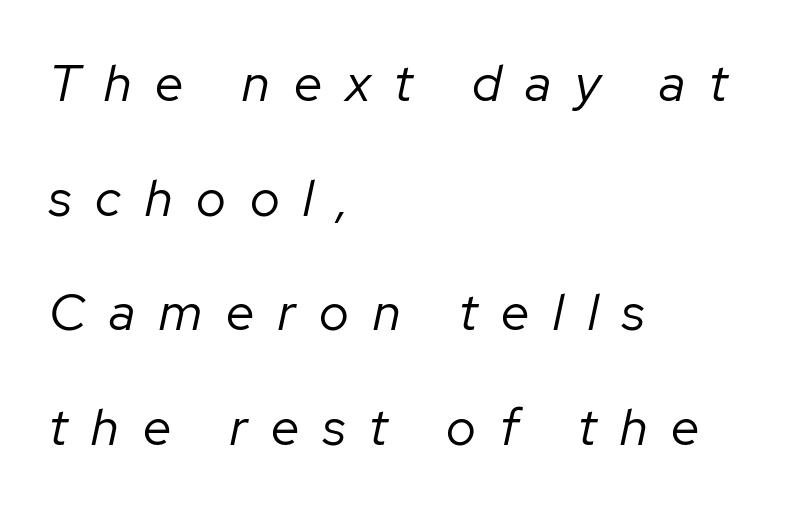
{"italic": "yes", "lean": "right", "slant_degrees": 12, "bold": "no", "weight": "regular", "width": "normal", "stroke_contrast": "low", "x_height": "medium", "monospaced": "no", "underline": "no", "align": "left", "line_spacing": "loose", "line_spacing_ratio": 2.25, "letter_spacing": "wide", "letter_spacing_em": 0.47, "glyph_px": 51}
